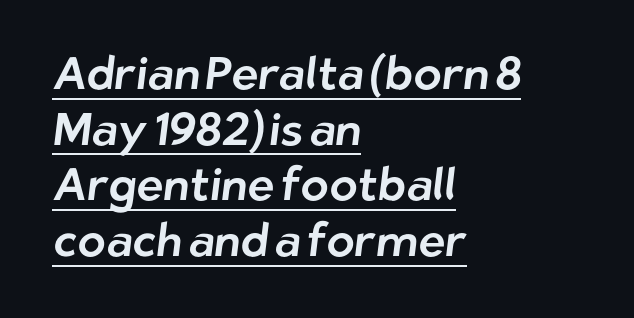
{"serif": "no", "width": "normal", "stroke_contrast": "low", "x_height": "medium", "monospaced": "no", "underline": "yes", "align": "left", "line_spacing_ratio": 1.21, "letter_spacing": "normal", "letter_spacing_em": 0.0, "glyph_px": 46}
